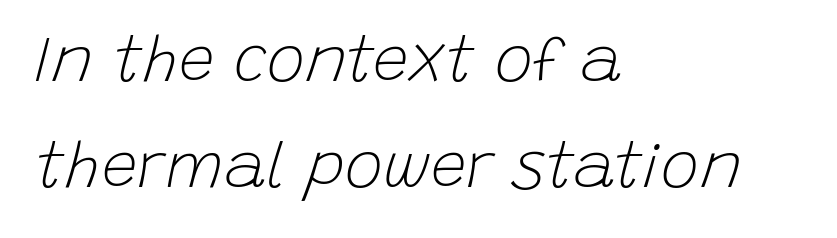
The strokes carry an ordinary text weight at most. Left-aligned paragraph, ragged on the right. In terms of leading, this rendering sits right in the middle. Each letter keeps its own natural width here, so spacing adapts to shape.
